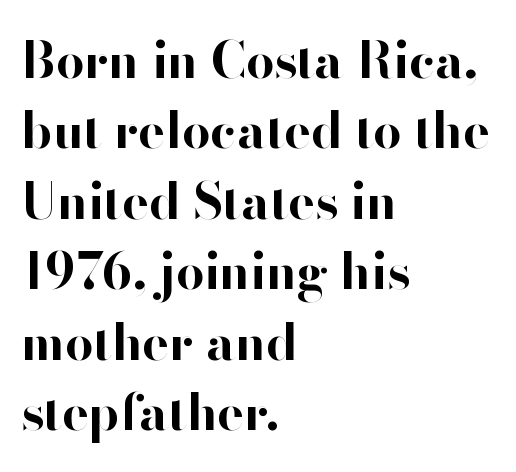
Normally led — the rows are evenly, conventionally spaced. Words float on clear page, feet unadorned. Set as a true bold cut, around the 700 mark. Layout note: lines flush left. In terms of letterspacing, this is plain default setting.
